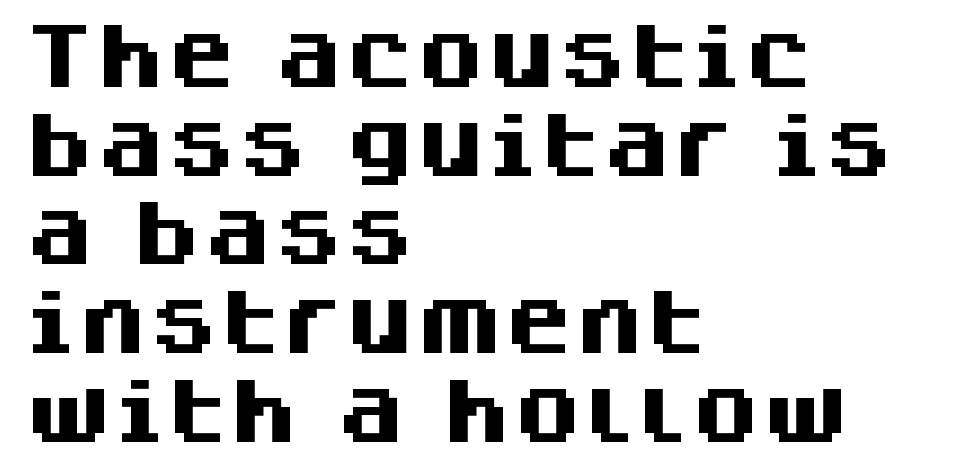
{"serif": "no", "italic": "no", "bold": "yes", "weight": "heavy", "width": "normal", "stroke_contrast": "medium", "x_height": "large", "monospaced": "no", "underline": "no", "align": "left", "line_spacing": "normal", "line_spacing_ratio": 1.25, "letter_spacing": "normal", "letter_spacing_em": 0.0, "glyph_px": 71}
